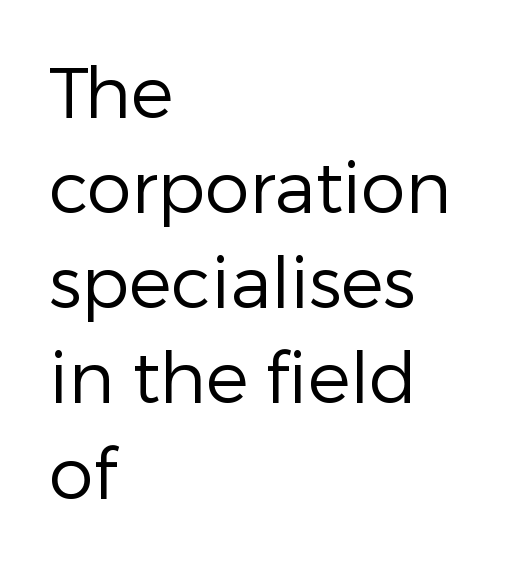
{"serif": "no", "italic": "no", "bold": "no", "weight": "regular", "width": "normal", "stroke_contrast": "low", "x_height": "medium", "monospaced": "no", "underline": "no", "align": "left", "line_spacing": "normal", "line_spacing_ratio": 1.34, "letter_spacing": "normal", "letter_spacing_em": 0.0, "glyph_px": 71}
